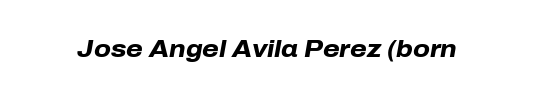
Quick note: underline off. The font is running at its bold setting. Nothing unusual about the tracking: characters are spaced as the font intends. Compared with ordinary roman type, these characters are visibly tilted.
